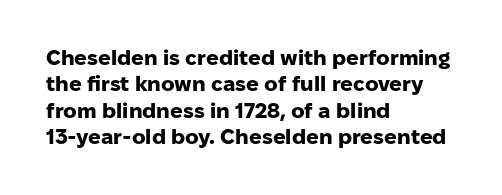
What weight is shown? A full bold with thick strokes. The lettering holds an erect, upright posture throughout. Plain, unruled lines of type. The rendering keeps characters at their native spacing. Leading: standard.
